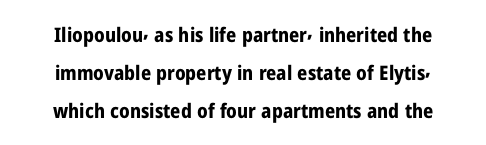
The image shows 20 px bold type, upright; set centered, loose line spacing (1.91x), normal letter spacing, not underlined.
